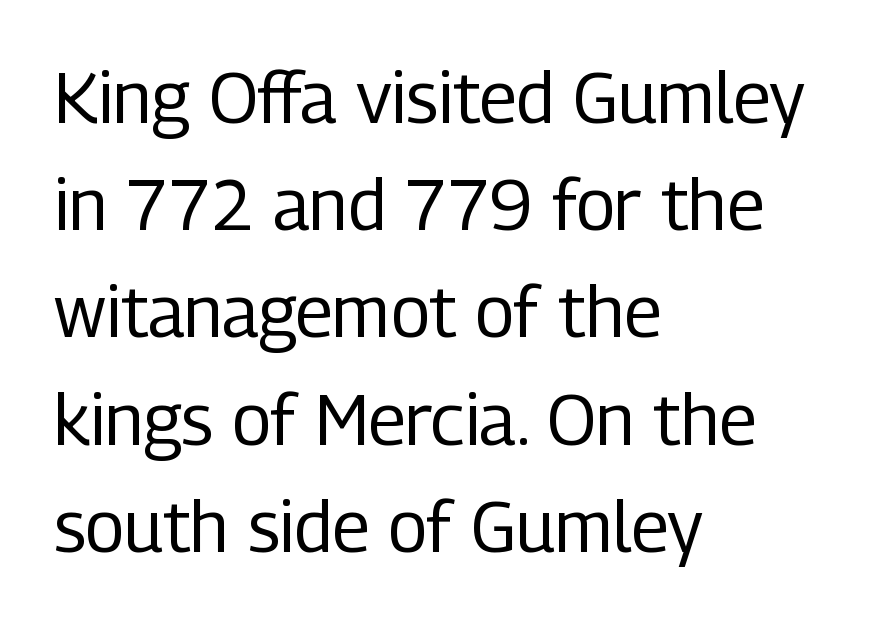
Q: Is the text bold? A: No.
Q: Is the text italic (slanted)? A: No, it is upright.
Q: Is the typeface a serif or a sans-serif typeface? A: Sans-serif.
Q: Is the text underlined? A: No.
Q: How is the paragraph aligned? A: Left-aligned.
Q: Is the spacing between letters normal or unusually wide? A: Normal.
Q: Is the spacing between lines tight, normal or loose? A: Normal.
Q: Width (condensed, normal, or wide)? A: Condensed.
Q: Stroke contrast? A: Low.
Q: x-height? A: Medium.
Q: Monospaced? A: No.
